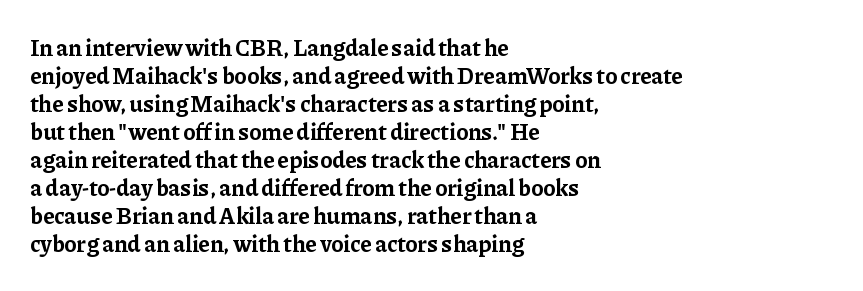
{"italic": "no", "bold": "yes", "underline": "no", "align": "left", "line_spacing_ratio": 1.22, "letter_spacing": "normal", "letter_spacing_em": 0.0, "glyph_px": 23}
